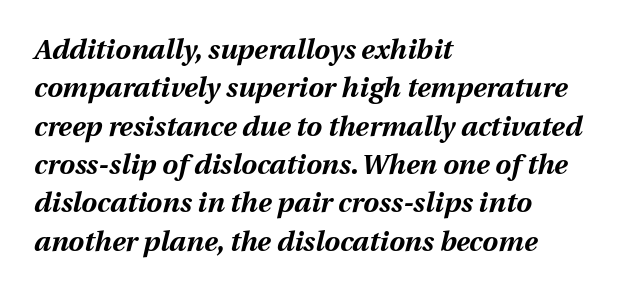
The image shows 28 px bold type, italic (leaning right); set left-aligned, normal line spacing (1.37x), normal letter spacing, not underlined; medium stroke contrast and a medium x-height.
